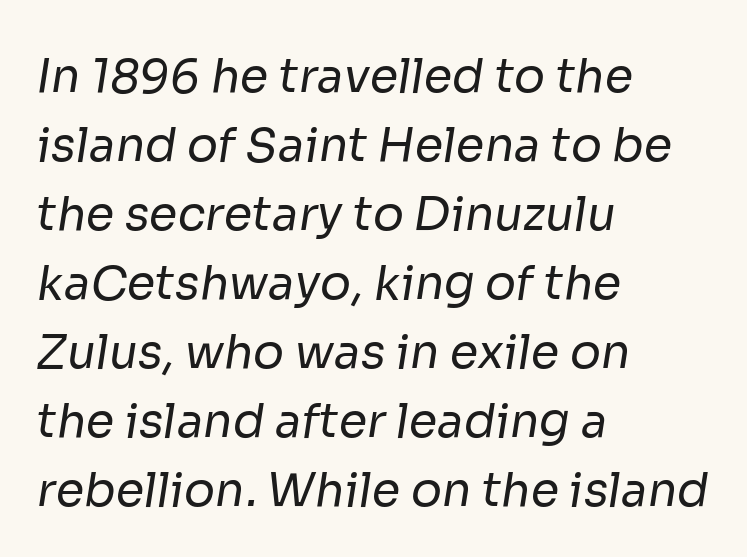
Q: Is the text bold? A: No.
Q: Is the typeface a serif or a sans-serif typeface? A: Sans-serif.
Q: Is the text underlined? A: No.
Q: How is the paragraph aligned? A: Left-aligned.
Q: Is the spacing between letters normal or unusually wide? A: Normal.
Q: Is the spacing between lines tight, normal or loose? A: Normal.
Q: Width (condensed, normal, or wide)? A: Normal.
Q: Stroke contrast? A: Low.
Q: x-height? A: Medium.
Q: Monospaced? A: No.
